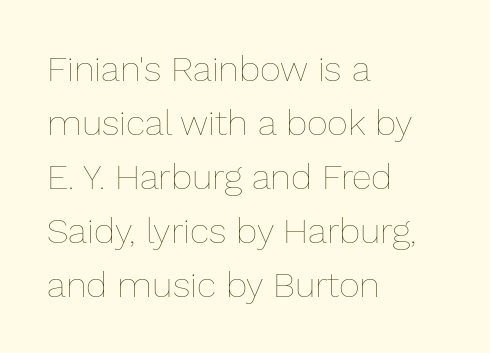
Ascenders rise straight up at ninety degrees. The paragraph has a hard left edge and a soft right edge. Honestly, the letter spacing is just normal — you wouldn't notice it. Character widths vary here, with narrow letters taking less room than wide ones. The strokes carry an ordinary text weight at most. Line spacing here is normal.
